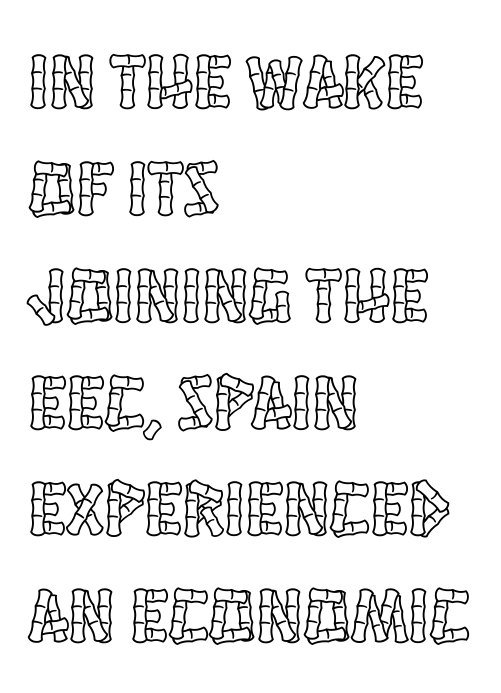
{"italic": "no", "width": "condensed", "x_height": "large", "monospaced": "no", "underline": "no", "align": "left", "line_spacing": "normal", "line_spacing_ratio": 1.37, "letter_spacing": "normal", "letter_spacing_em": 0.0, "glyph_px": 78}
